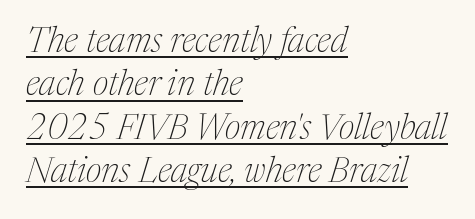
Spacing verdict: proportional, widths tailored to each character. The axis of the letterforms is tilted away from vertical. In terms of letterspacing, this is plain default setting. Stem width sits at or under what a default text font uses. The lettering is marked with a stroke running underneath it.
